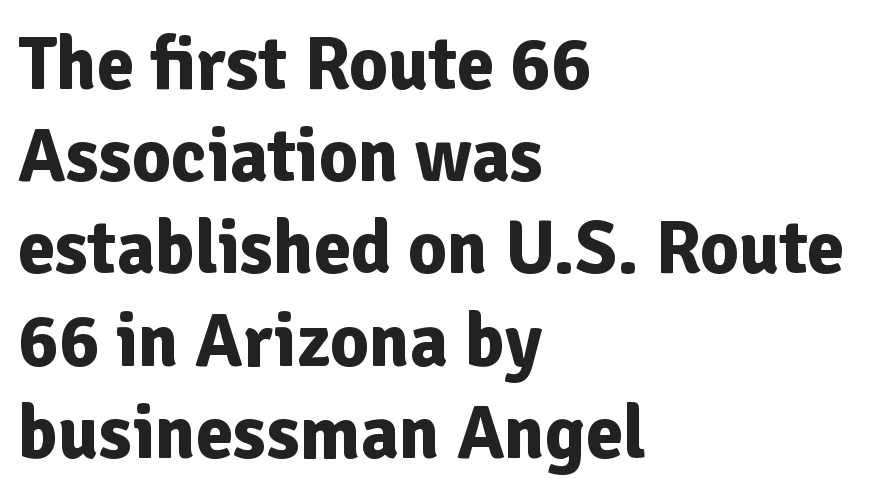
{"serif": "no", "italic": "no", "bold": "yes", "weight": "bold", "width": "normal", "stroke_contrast": "low", "x_height": "medium", "monospaced": "no", "underline": "no", "align": "left", "line_spacing_ratio": 1.23, "letter_spacing": "normal", "letter_spacing_em": 0.0, "glyph_px": 75}
